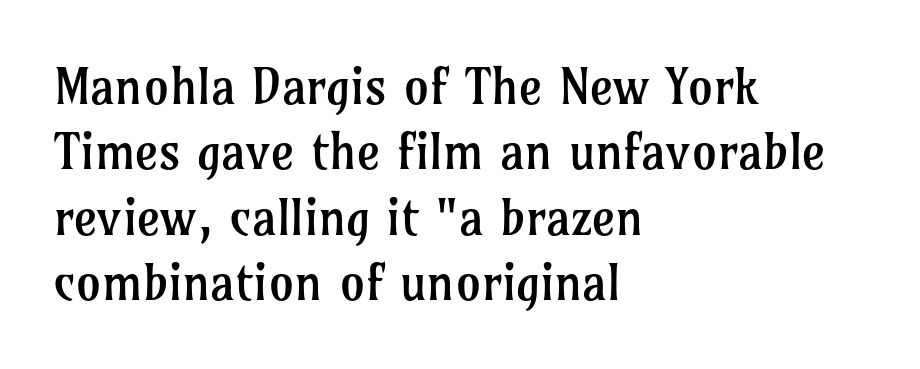
{"serif": "yes", "italic": "no", "bold": "no", "weight": "regular", "width": "normal", "stroke_contrast": "low", "x_height": "medium", "monospaced": "no", "underline": "no", "align": "left", "line_spacing": "normal", "line_spacing_ratio": 1.31, "letter_spacing": "normal", "letter_spacing_em": 0.0, "glyph_px": 50}
